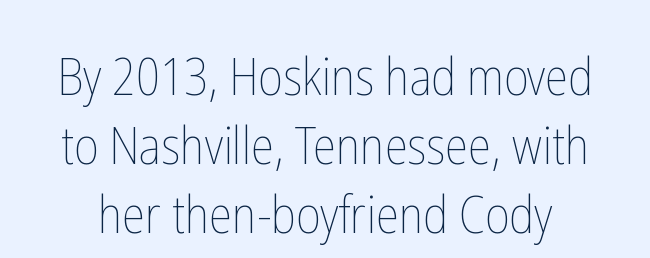
{"italic": "no", "bold": "no", "weight": "thin", "width": "condensed", "stroke_contrast": "low", "x_height": "medium", "monospaced": "no", "underline": "no", "line_spacing": "normal", "line_spacing_ratio": 1.33, "letter_spacing": "normal", "letter_spacing_em": 0.0, "glyph_px": 52}
